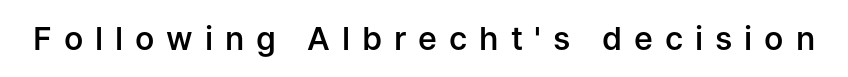
The image shows 32 px semibold sans-serif type, upright; set unusually wide letter spacing (+0.37 em), not underlined; low stroke contrast and a medium x-height.
